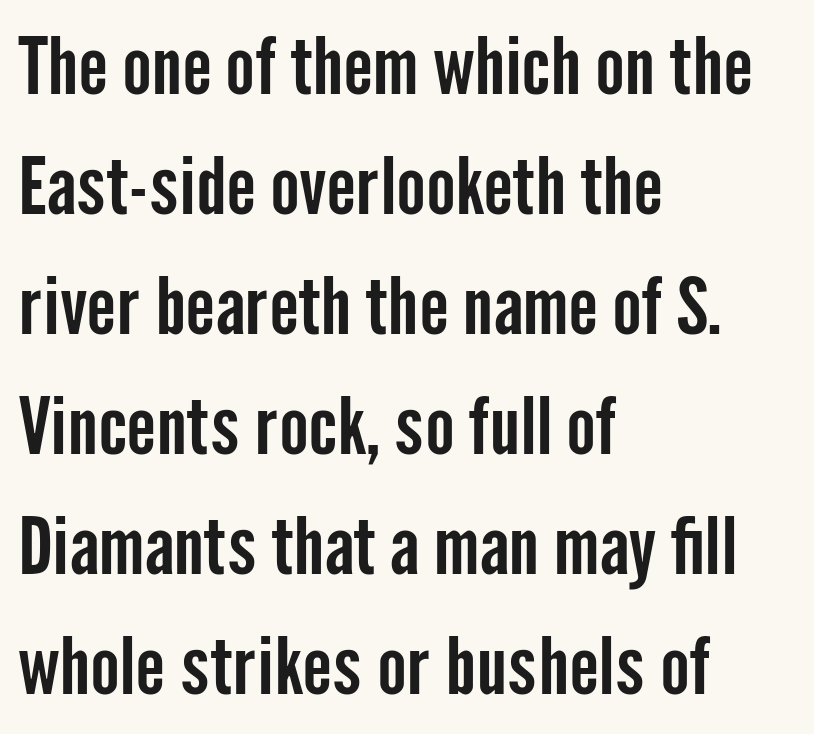
The image shows 79 px condensed sans-serif type, upright; set left-aligned, normal line spacing (1.52x), normal letter spacing, not underlined; low stroke contrast and a medium x-height.
